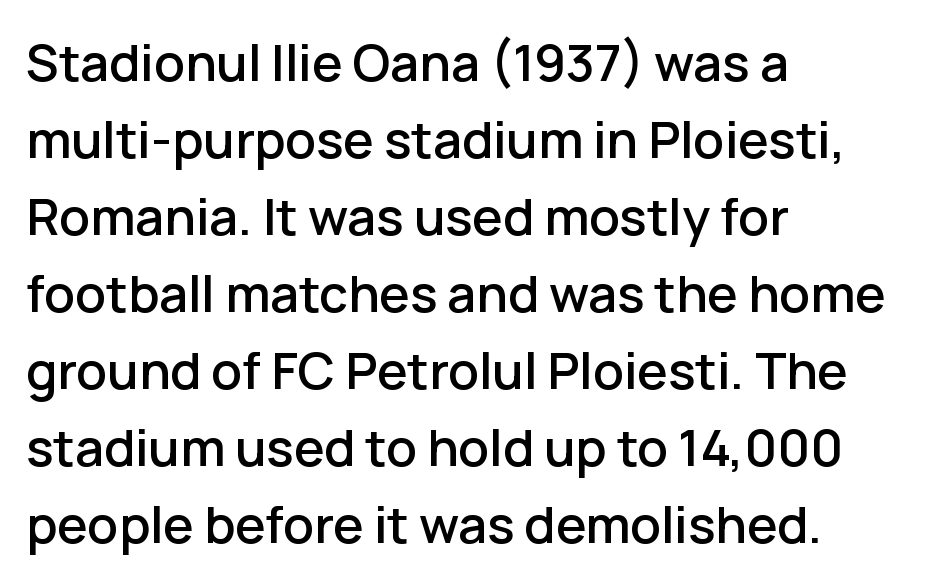
{"serif": "no", "italic": "no", "width": "normal", "stroke_contrast": "low", "x_height": "medium", "monospaced": "no", "underline": "no", "align": "left", "line_spacing": "normal", "line_spacing_ratio": 1.51, "letter_spacing": "normal", "letter_spacing_em": 0.0, "glyph_px": 51}
